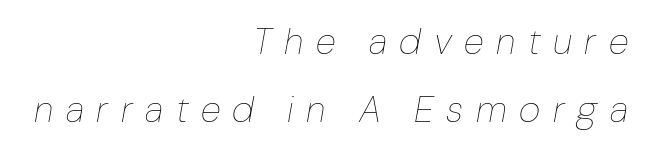
The typography opts for an oblique posture over an upright one. Beneath every word, the page is bare. Short note: letters widely spaced. The passage is arranged like a letterhead date or caption credit — flush right.
